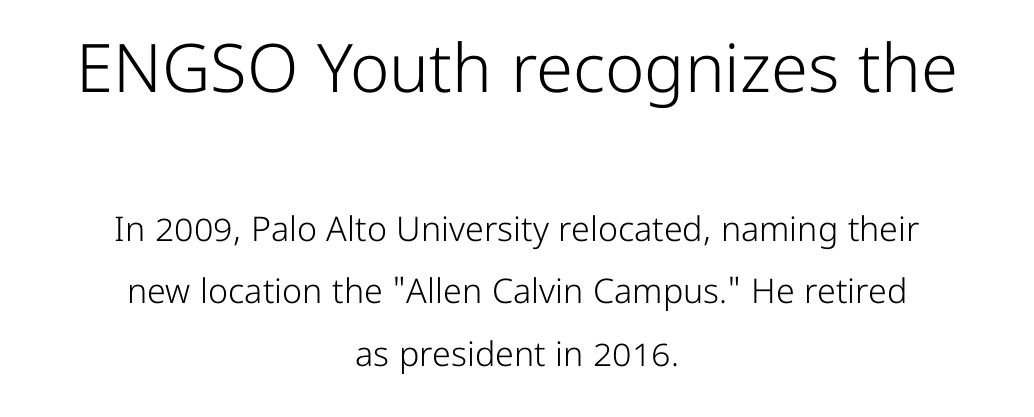
The image shows 67 px light sans-serif type, upright; set centered, line spacing 1.85x, normal letter spacing, not underlined; the first (top) block is 1.97x larger; low stroke contrast and a medium x-height.
